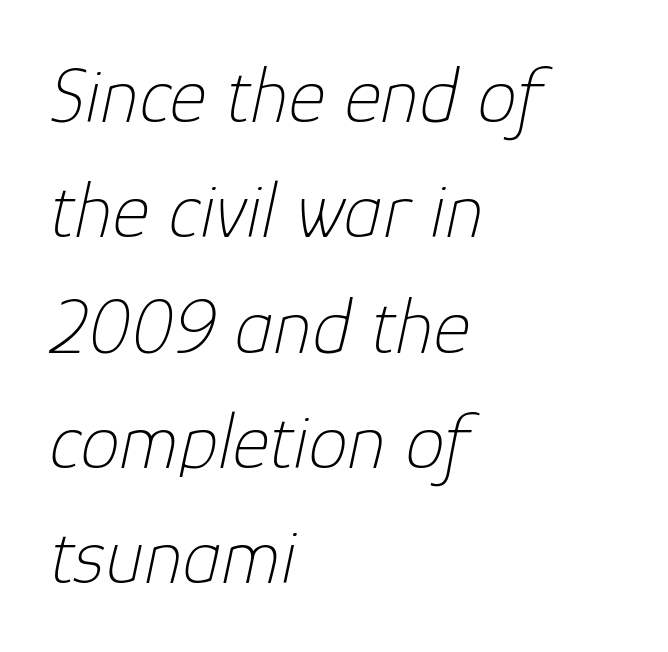
The glyphs look as if they've been sheared to an angle. Left-aligned paragraph, ragged on the right. The horizontal fit of the characters is conventional and even. Spacing verdict: proportional, widths tailored to each character. Interline gaps are of average width in this sample.
